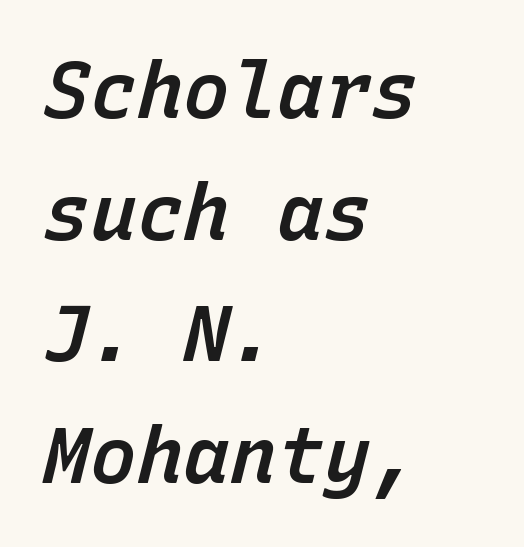
Lines of text with bare space underneath. Weight: semibold (demi). Standard letterfit; no display-style spreading of the glyphs. Each line starts at the same left margin while the right side varies. The letters march in equal steps, a hallmark of fixed-pitch type. Style check: oblique.
